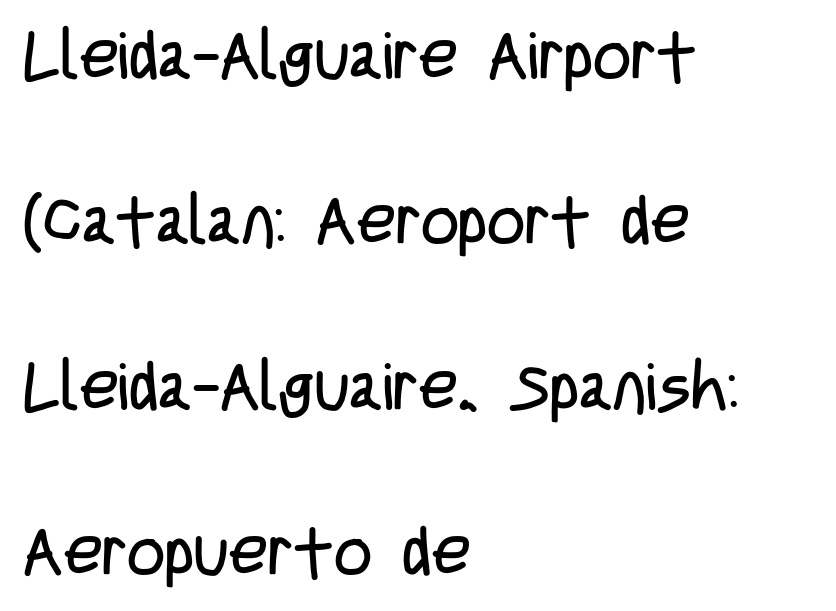
Every row of glyphs begins at an identical x-position on the left. The letters carry no serifs — their stems end cleanly without finishing strokes. Quick note: not italic, upright. Lines of text with bare space underneath.
